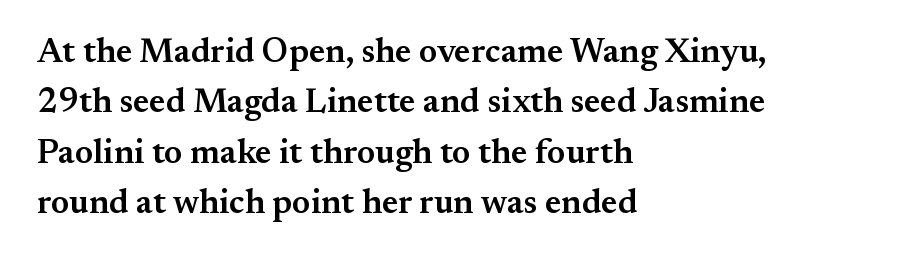
The image shows 34 px semibold serif type, upright; set left-aligned, normal line spacing (1.48x), normal letter spacing, not underlined; medium stroke contrast and a small x-height.
